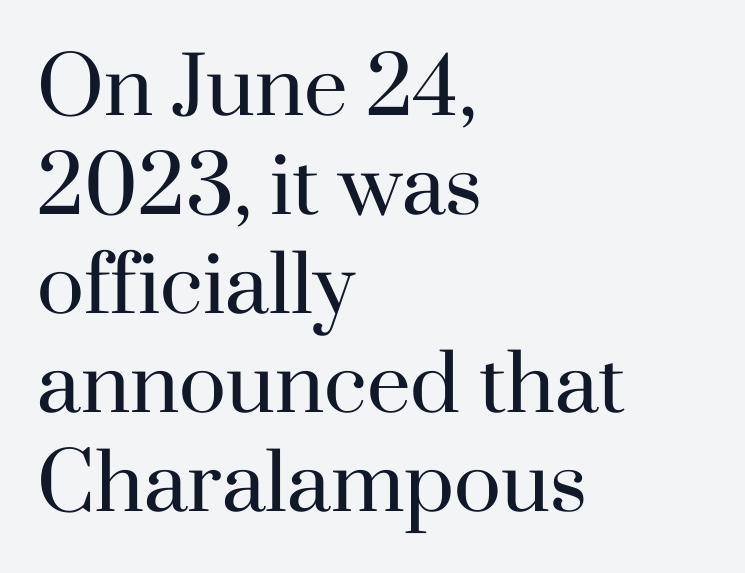
This sample is left-justified, so line endings fall wherever the words run out. Designer's note — italics off, roman on. Character widths vary here, with narrow letters taking less room than wide ones. No chunkiness to these letters — they're not bold.
